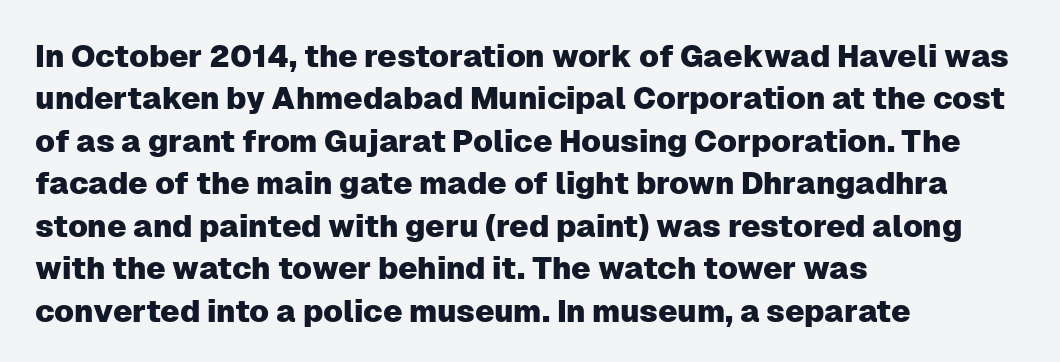
Q: Is the text italic (slanted)? A: No, it is upright.
Q: Is the typeface a serif or a sans-serif typeface? A: Sans-serif.
Q: Is the text underlined? A: No.
Q: How is the paragraph aligned? A: Left-aligned.
Q: Is the spacing between letters normal or unusually wide? A: Normal.
Q: Is the spacing between lines tight, normal or loose? A: Normal.
Q: Width (condensed, normal, or wide)? A: Normal.
Q: Stroke contrast? A: Low.
Q: x-height? A: Medium.
Q: Monospaced? A: No.
